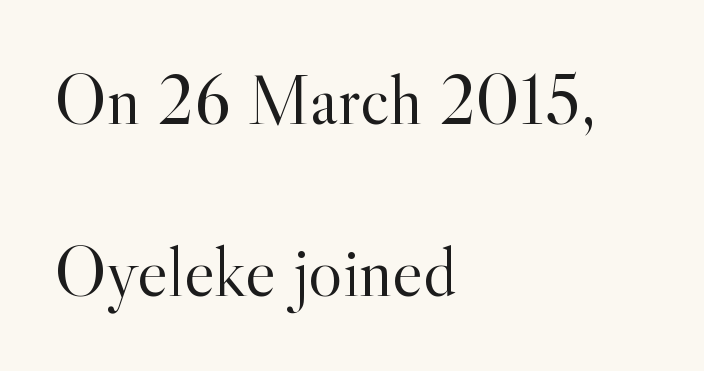
{"serif": "yes", "italic": "no", "bold": "no", "weight": "light", "width": "normal", "x_height": "small", "monospaced": "no", "underline": "no", "align": "left", "line_spacing": "loose", "line_spacing_ratio": 2.39, "letter_spacing": "normal", "letter_spacing_em": 0.0, "glyph_px": 72}
